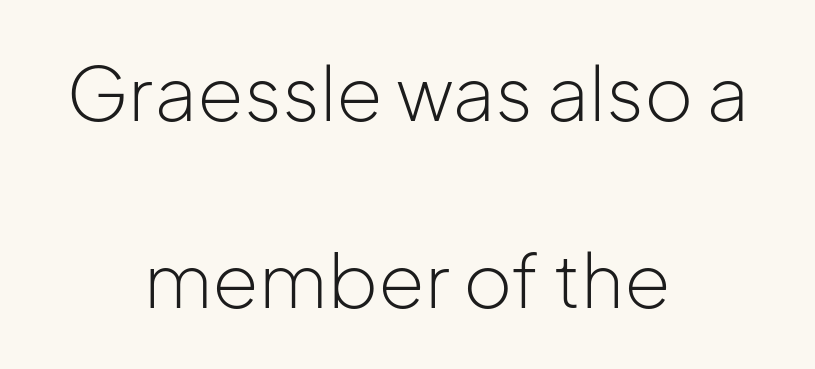
Alignment: centered. The designer went with a sans here, leaving each stem footless. The passage shown is typed in a proportional face where columns would drift. The passage shown is not underscored anywhere. A typesetter would mark this as roman, not italic. The passage shown stacks its lines with a broad gap.
